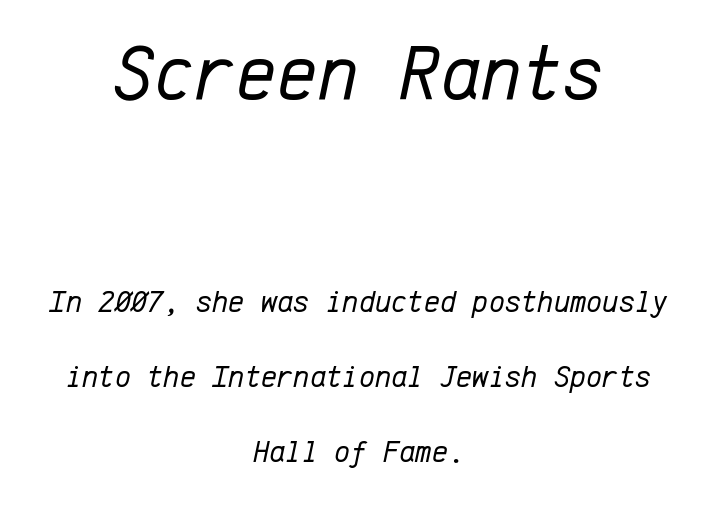
Q: Is the text bold? A: No.
Q: Is the text italic (slanted)? A: Yes, it leans right by about 12 degrees.
Q: Is the text underlined? A: No.
Q: How is the paragraph aligned? A: Centered.
Q: Is the spacing between letters normal or unusually wide? A: Normal.
Q: Is the spacing between lines tight, normal or loose? A: Loose.
Q: Which block of text is set in a larger size, the first (top) or the second (bottom)? A: The first (top) one.
Q: Width (condensed, normal, or wide)? A: Normal.
Q: Stroke contrast? A: Low.
Q: x-height? A: Medium.
Q: Monospaced? A: Yes.
